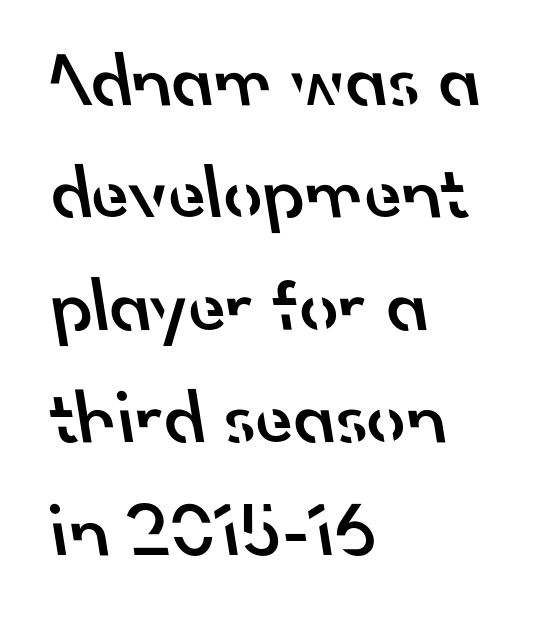
{"serif": "no", "bold": "semi", "weight": "semibold", "width": "normal", "stroke_contrast": "low", "x_height": "small", "monospaced": "no", "underline": "no", "align": "left", "line_spacing": "normal", "line_spacing_ratio": 1.46, "letter_spacing": "normal", "letter_spacing_em": 0.0, "glyph_px": 77}
